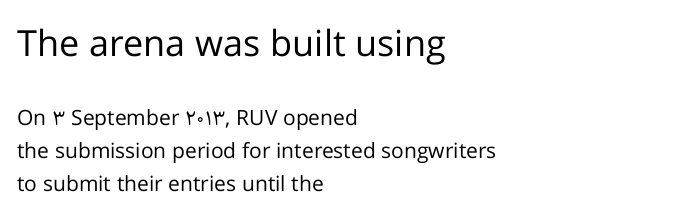
{"serif": "no", "italic": "no", "bold": "no", "weight": "regular", "width": "normal", "stroke_contrast": "low", "x_height": "medium", "monospaced": "no", "underline": "no", "align": "left", "line_spacing": "normal", "line_spacing_ratio": 1.57, "letter_spacing": "normal", "letter_spacing_em": 0.0, "larger_block": "first", "size_ratio": 1.71, "glyph_px": 36}
